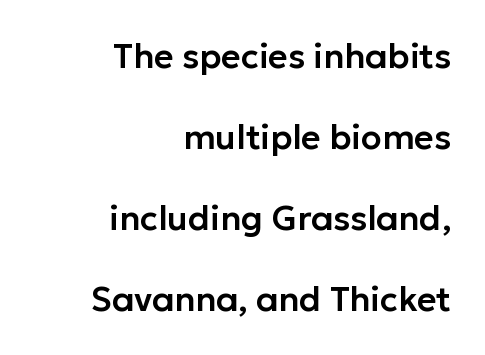
{"serif": "no", "italic": "no", "width": "normal", "stroke_contrast": "low", "x_height": "medium", "monospaced": "no", "underline": "no", "align": "right", "line_spacing": "loose", "line_spacing_ratio": 2.38, "letter_spacing": "normal", "letter_spacing_em": 0.0, "glyph_px": 34}
